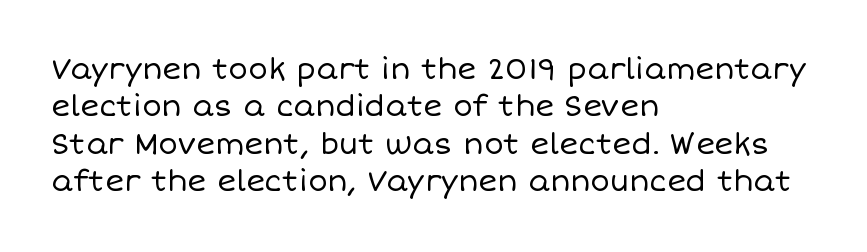
In CSS terms this would be text-align: left. Horizontal bands of white between lines are of average thickness. Descender tails drop into unmarked territory. This sample has the flowing, uneven cadence of proportional lettering. Is there any slant? The stems are plumb. Counters stay open thanks to moderate or lighter strokes.
